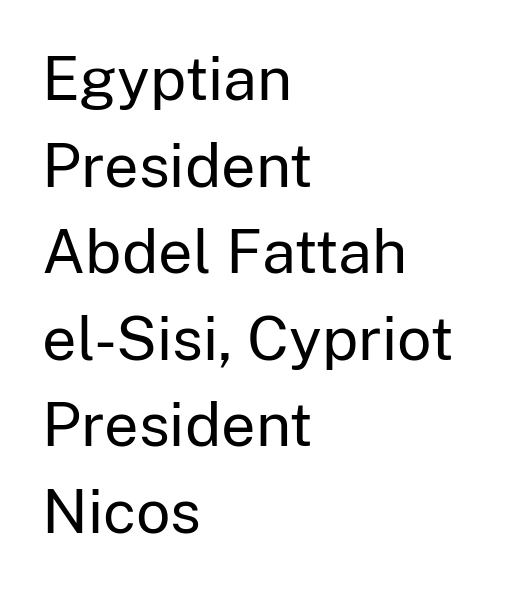
{"serif": "no", "italic": "no", "bold": "no", "weight": "regular", "width": "normal", "stroke_contrast": "low", "x_height": "medium", "monospaced": "no", "underline": "no", "align": "left", "line_spacing": "normal", "line_spacing_ratio": 1.42, "letter_spacing": "normal", "letter_spacing_em": 0.0, "glyph_px": 61}
